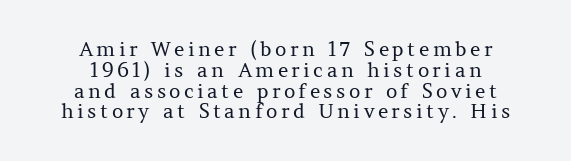
Q: Is the text bold? A: No.
Q: Is the text italic (slanted)? A: No, it is upright.
Q: Is the text underlined? A: No.
Q: How is the paragraph aligned? A: Centered.
Q: Is the spacing between lines tight, normal or loose? A: Tight.
